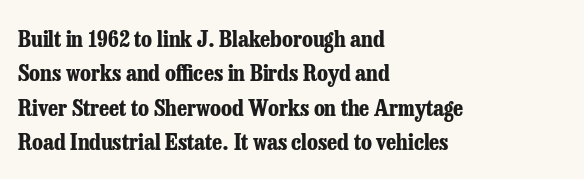
Q: Is the text bold? A: Yes.
Q: Is the text italic (slanted)? A: No, it is upright.
Q: Is the text underlined? A: No.
Q: How is the paragraph aligned? A: Left-aligned.
Q: Is the spacing between letters normal or unusually wide? A: Normal.
Q: Is the spacing between lines tight, normal or loose? A: Normal.
